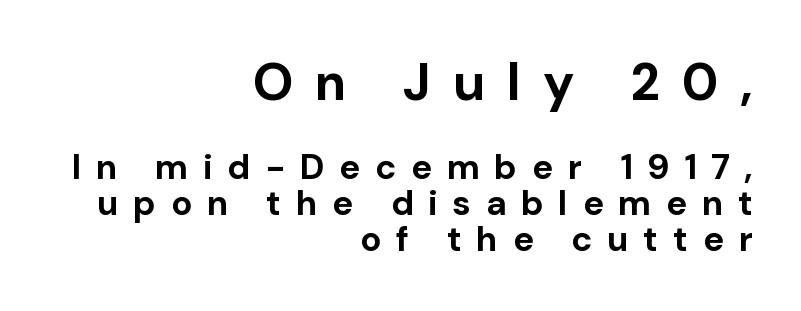
The image shows 52 px bold sans-serif type, upright; set right-aligned, tight line spacing (1.04x), unusually wide letter spacing (+0.42 em), not underlined; the first (top) block is 1.49x larger; low stroke contrast and a medium x-height.
